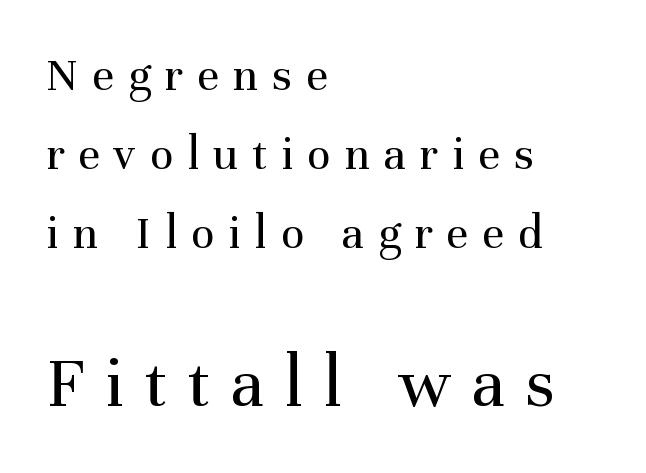
Q: Is the text bold? A: No.
Q: Is the text italic (slanted)? A: No, it is upright.
Q: Is the typeface a serif or a sans-serif typeface? A: Serif.
Q: Is the text underlined? A: No.
Q: How is the paragraph aligned? A: Left-aligned.
Q: Is the spacing between letters normal or unusually wide? A: Unusually wide.
Q: Is the spacing between lines tight, normal or loose? A: Normal.
Q: Which block of text is set in a larger size, the first (top) or the second (bottom)? A: The second (bottom) one.
Q: Width (condensed, normal, or wide)? A: Normal.
Q: Stroke contrast? A: Medium.
Q: x-height? A: Medium.
Q: Monospaced? A: No.
